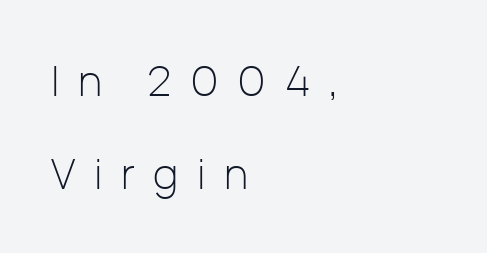
Do the characters align in a grid? No, the font is proportional. The characters display no serif detailing; their extremities are plain. The strip under each line holds only bare page. The space between consecutive lines is lavish. The lettering holds an erect, upright posture throughout. The rag falls on the right side of this text block.
